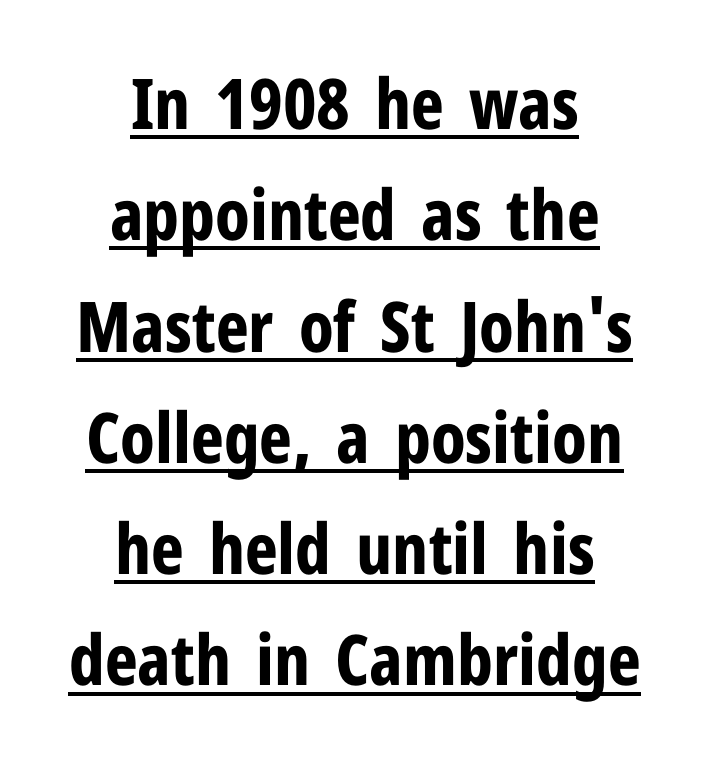
Q: Is the text bold? A: Yes.
Q: Is the text italic (slanted)? A: No, it is upright.
Q: Is the typeface a serif or a sans-serif typeface? A: Sans-serif.
Q: Is the text underlined? A: Yes.
Q: How is the paragraph aligned? A: Centered.
Q: Is the spacing between letters normal or unusually wide? A: Normal.
Q: Is the spacing between lines tight, normal or loose? A: Normal.
Q: Width (condensed, normal, or wide)? A: Condensed.
Q: Stroke contrast? A: Low.
Q: x-height? A: Medium.
Q: Monospaced? A: No.
